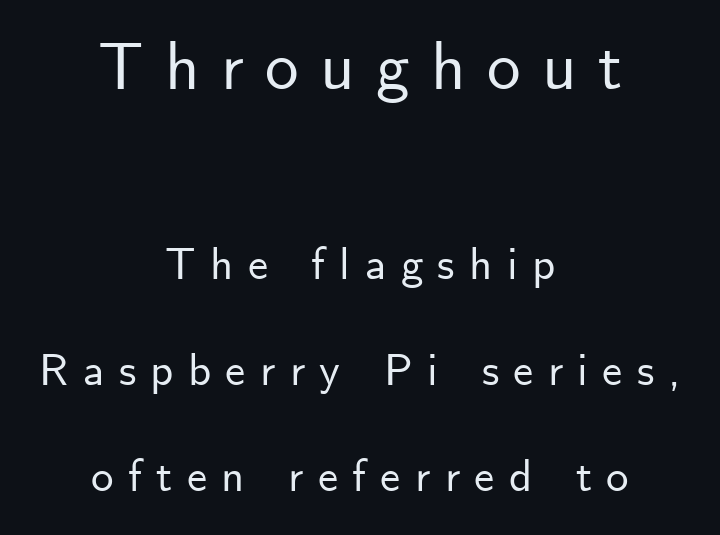
The image shows 67 px sans-serif type, upright; set centered, loose line spacing (2.35x), unusually wide letter spacing (+0.32 em), not underlined; the first (top) block is 1.49x larger; low stroke contrast and a small x-height.
